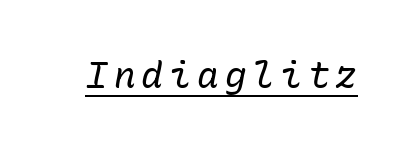
{"italic": "yes", "lean": "right", "slant_degrees": 10, "bold": "no", "weight": "regular", "width": "normal", "stroke_contrast": "low", "x_height": "medium", "monospaced": "yes", "underline": "yes", "glyph_px": 36}
